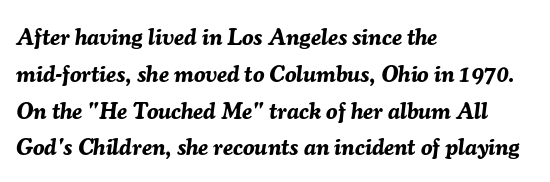
This block has exactly the height ordinary leading produces. Emphasis by weight is at full strength: bold. The rendering anchors every line to the left-hand side. The zone under the glyphs is completely vacant. The face used here is rendered with its standard letterfit. The rendering applies a slant to the glyphs.
